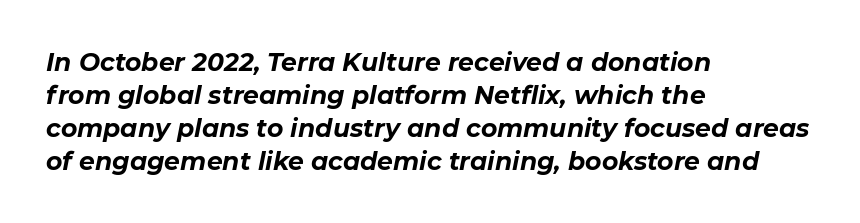
The image shows 25 px bold type, italic (leaning right); set left-aligned, normal line spacing (1.32x), normal letter spacing, not underlined.
